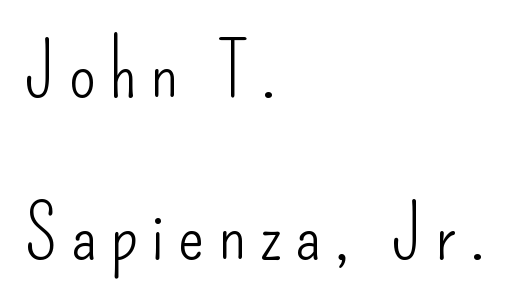
Q: Is the text bold? A: No.
Q: Is the text italic (slanted)? A: No, it is upright.
Q: Is the typeface a serif or a sans-serif typeface? A: Sans-serif.
Q: Is the text underlined? A: No.
Q: How is the paragraph aligned? A: Left-aligned.
Q: Is the spacing between lines tight, normal or loose? A: Loose.
Q: Width (condensed, normal, or wide)? A: Condensed.
Q: Stroke contrast? A: Low.
Q: x-height? A: Small.
Q: Monospaced? A: No.
